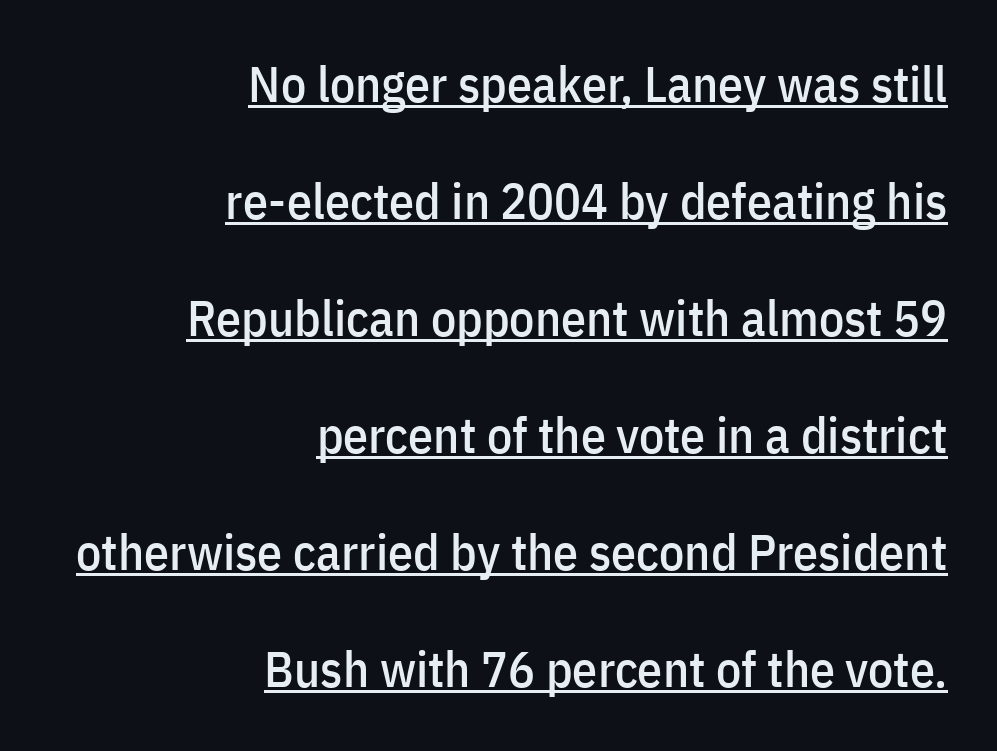
The image shows 50 px condensed sans-serif type, upright; set right-aligned, loose line spacing (2.34x), normal letter spacing, underlined; low stroke contrast and a medium x-height.
